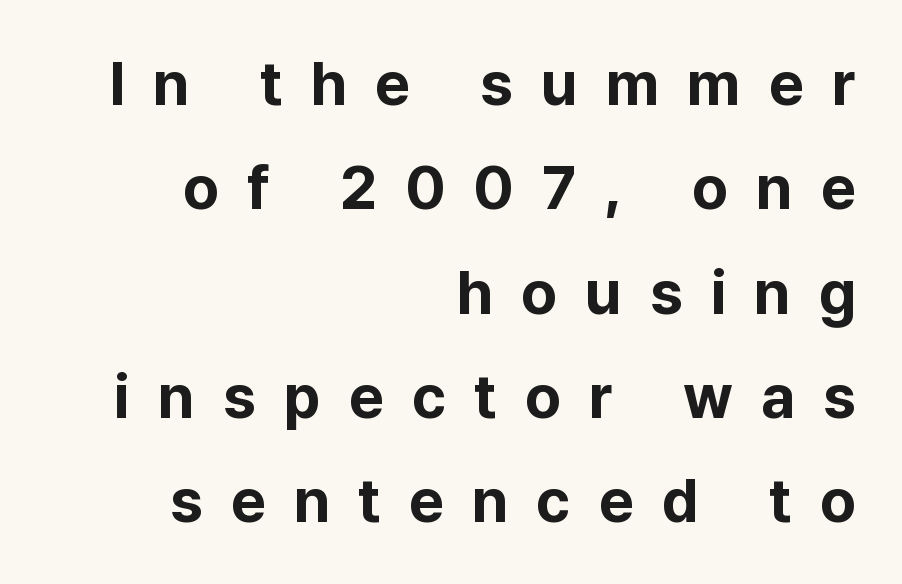
{"serif": "no", "italic": "no", "bold": "yes", "weight": "bold", "width": "normal", "stroke_contrast": "low", "x_height": "medium", "monospaced": "no", "underline": "no", "align": "right", "line_spacing_ratio": 1.71, "letter_spacing": "wide", "letter_spacing_em": 0.46, "glyph_px": 61}
